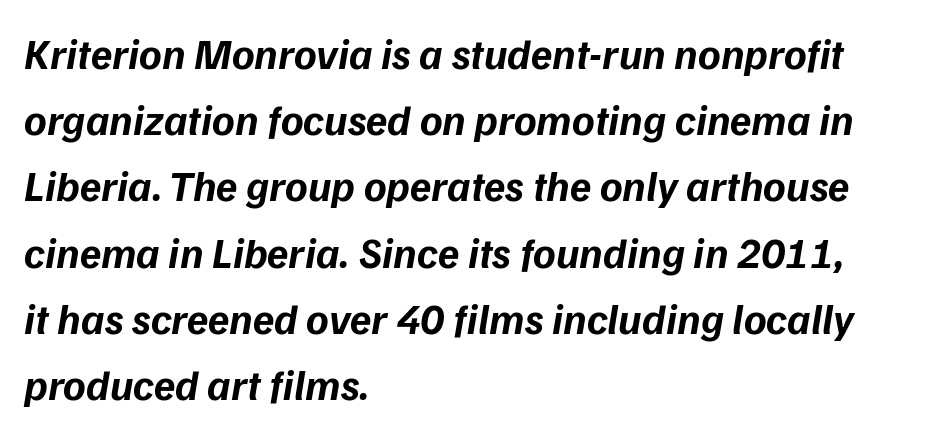
Q: Is the text bold? A: Yes.
Q: Is the typeface a serif or a sans-serif typeface? A: Sans-serif.
Q: Is the text underlined? A: No.
Q: How is the paragraph aligned? A: Left-aligned.
Q: Is the spacing between letters normal or unusually wide? A: Normal.
Q: Is the spacing between lines tight, normal or loose? A: Normal.
Q: Width (condensed, normal, or wide)? A: Normal.
Q: Stroke contrast? A: Low.
Q: x-height? A: Medium.
Q: Monospaced? A: No.
